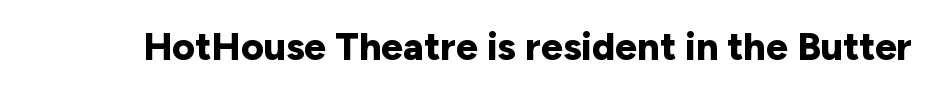
The face used here is rendered with its standard letterfit. Only glyphs here, with clear space below each row. Is this a fixed-width face? No — the glyphs have proportional, varying widths. Ordinary non-slanted type is in use. Thick stems and heavy bowls — unmistakably bold. The type family on display is of the sans-serif kind.
